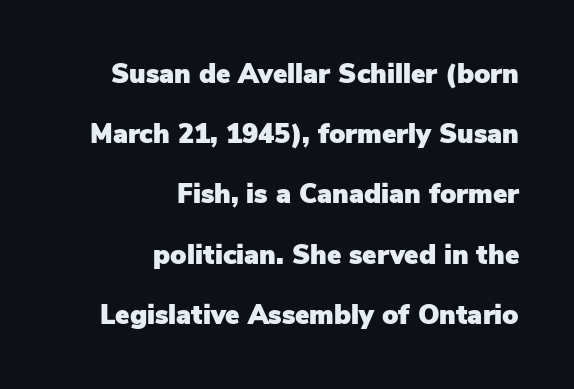
The image shows 27 px text type, upright; set right-aligned, loose line spacing (2.23x), normal letter spacing, not underlined.
